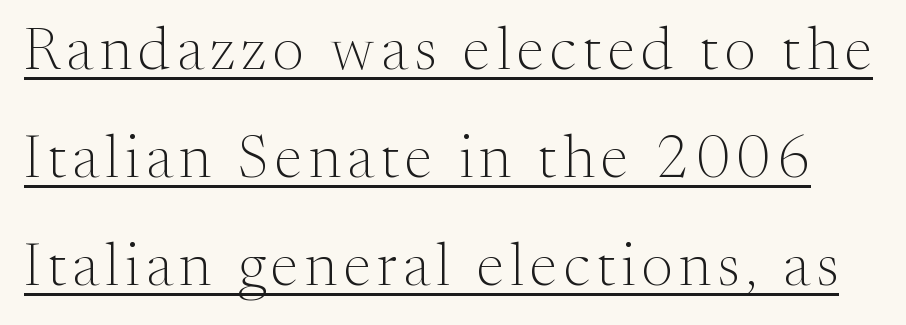
{"serif": "yes", "italic": "no", "bold": "no", "weight": "light", "width": "normal", "stroke_contrast": "medium", "x_height": "medium", "monospaced": "no", "underline": "yes", "line_spacing_ratio": 1.8, "glyph_px": 60}
